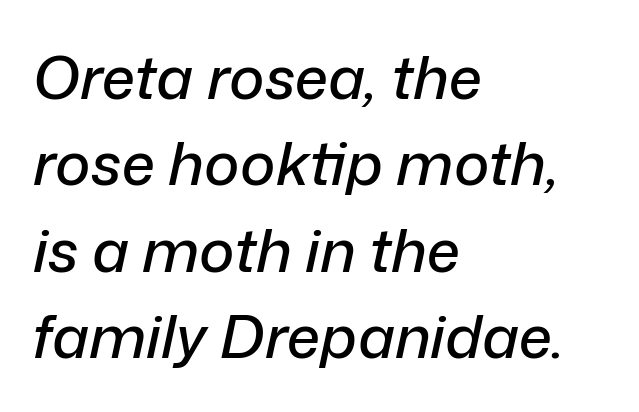
A typesetter would call this proportional, since set widths differ per character. The ragged edge is on the right, which tells us the setting is flush left. Quick note: underline off. Between one letter and the next there's only the usual sliver of space. In terms of leading, this rendering sits right in the middle.
